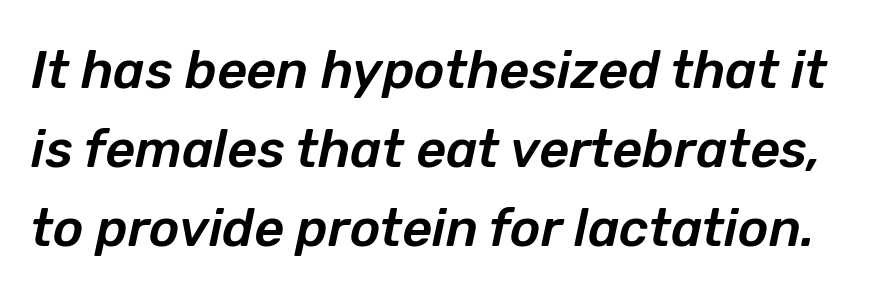
These lines keep a tight, regular rhythm from letter to letter. Leading matches the norm, producing a regular column. Anything drawn beneath the words? Only blank space. Proportional: the letters do not fall into vertical columns. Would a proofreader flag this as italicized? Yes.
